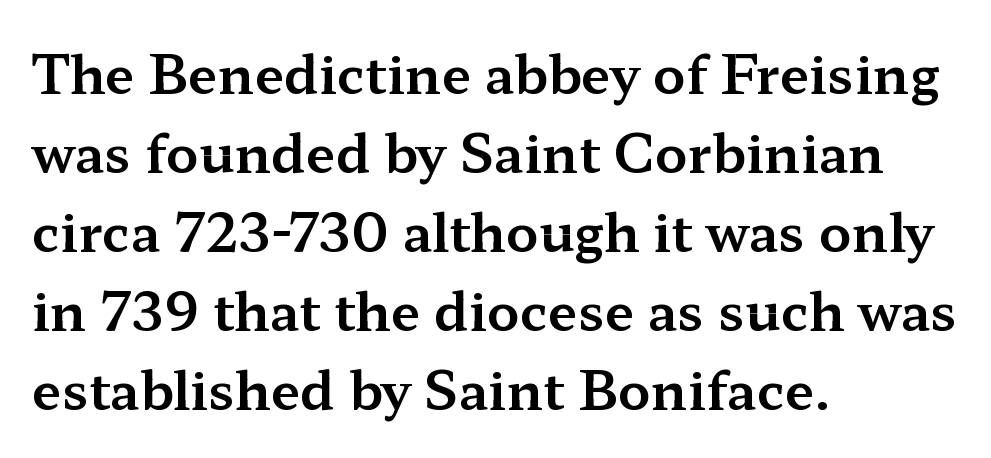
A clean baseline with only descenders dipping below it. The passage shown is typed in a proportional face where columns would drift. Glyph-to-glyph distance matches everyday printed text. This sample is left-justified, so line endings fall wherever the words run out. These lines sit exactly where default settings would place them. Typographically, this falls in the serif category.
